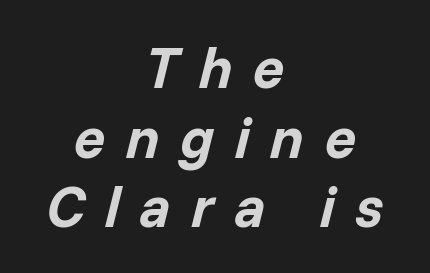
Q: Is the text bold? A: Yes.
Q: Is the text italic (slanted)? A: Yes, it leans right by about 14 degrees.
Q: Is the text underlined? A: No.
Q: How is the paragraph aligned? A: Centered.
Q: Is the spacing between letters normal or unusually wide? A: Unusually wide.
Q: Width (condensed, normal, or wide)? A: Normal.
Q: Stroke contrast? A: Low.
Q: x-height? A: Medium.
Q: Monospaced? A: No.
